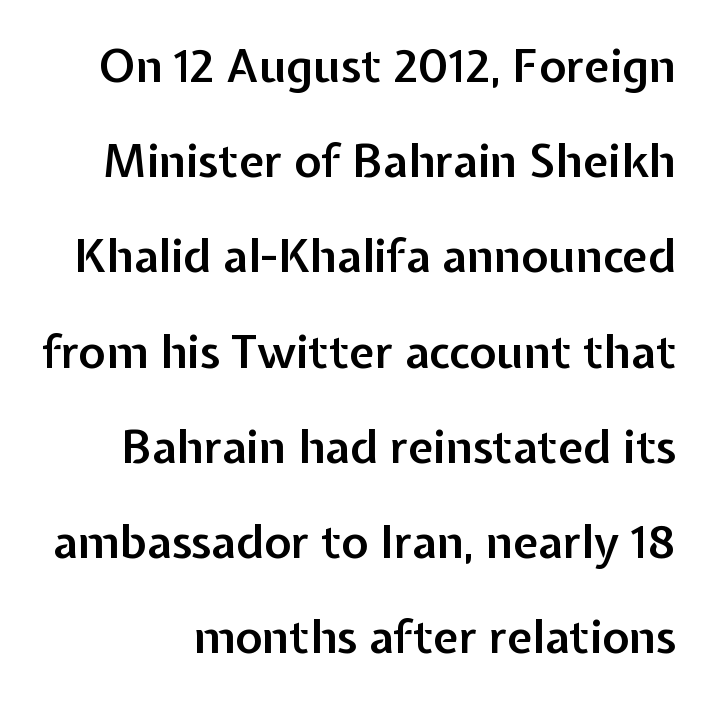
The image shows 46 px semibold sans-serif type, upright; set loose line spacing (2.07x), normal letter spacing, not underlined; low stroke contrast and a medium x-height.
